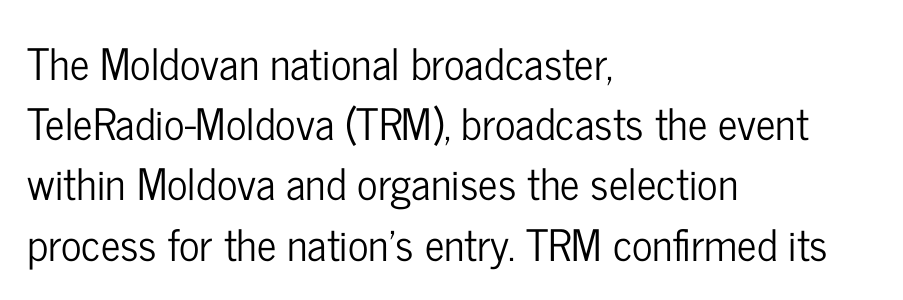
The image shows 43 px condensed sans-serif type, upright; set left-aligned, normal line spacing (1.4x), normal letter spacing, not underlined; low stroke contrast and a medium x-height.
